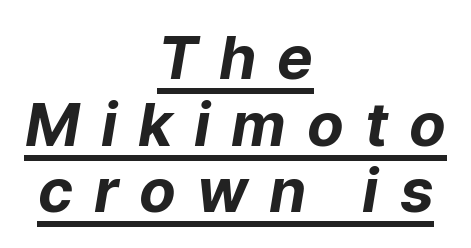
Its strokes are broad and dark, the hallmark of bold type. The face used here is proportionally spaced, like ordinary book or web type. Are there feet on the stems? There aren't — it's a sans. Beneath each row of characters lies a ruled line.
